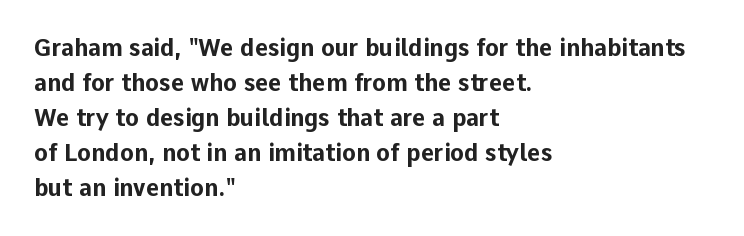
Q: Is the text bold? A: Yes.
Q: Is the text italic (slanted)? A: No, it is upright.
Q: Is the text underlined? A: No.
Q: How is the paragraph aligned? A: Left-aligned.
Q: Is the spacing between letters normal or unusually wide? A: Normal.
Q: Is the spacing between lines tight, normal or loose? A: Normal.
